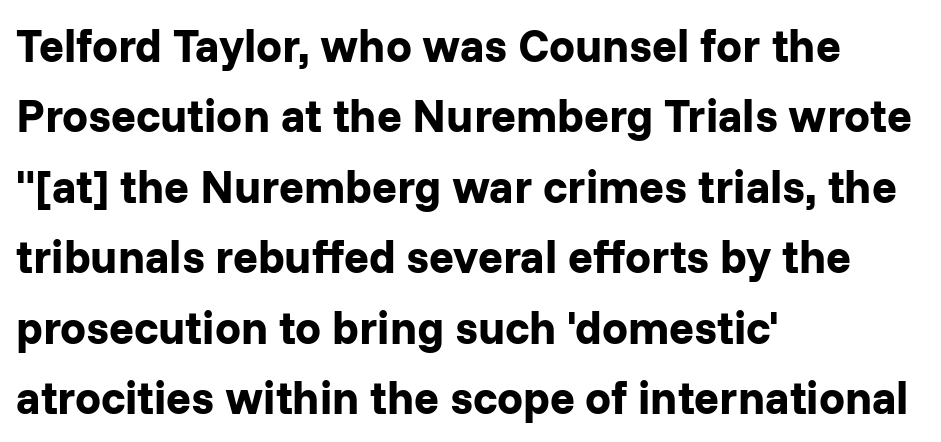
What stands out about the letter spacing? Nothing — it is the standard amount. Notice how thick the strokes are: this is what a full bold looks like. Designer's note — italics off, roman on. Each row of text sits above clean, open space.
